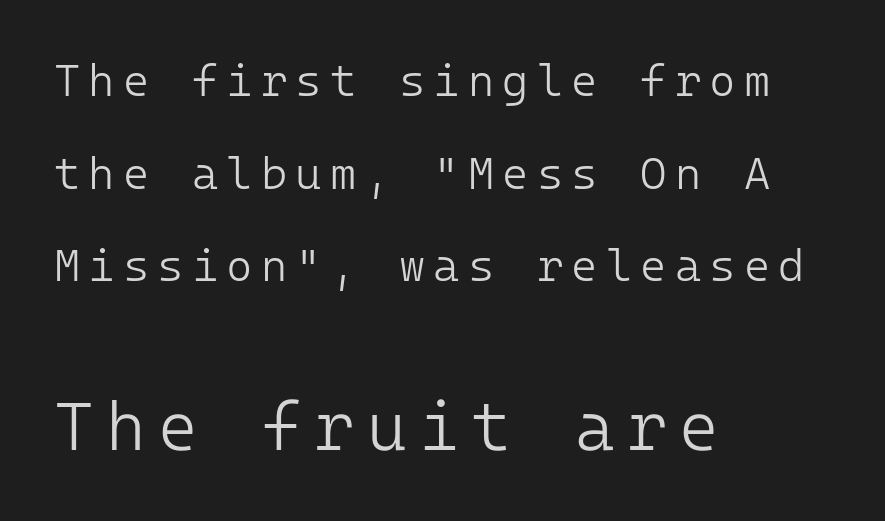
{"serif": "no", "italic": "no", "bold": "no", "weight": "light", "width": "normal", "stroke_contrast": "low", "x_height": "medium", "underline": "no", "align": "left", "line_spacing": "loose", "line_spacing_ratio": 2.06, "larger_block": "second", "size_ratio": 1.51, "glyph_px": 68}
